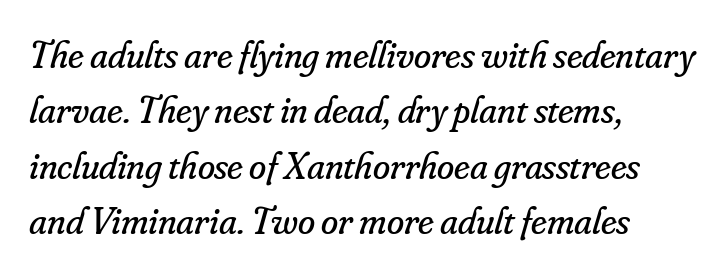
{"serif": "yes", "italic": "yes", "lean": "right", "slant_degrees": 16, "bold": "no", "weight": "regular", "width": "normal", "stroke_contrast": "low", "x_height": "small", "monospaced": "no", "underline": "no", "align": "left", "line_spacing": "normal", "line_spacing_ratio": 1.42, "letter_spacing": "normal", "letter_spacing_em": 0.0, "glyph_px": 39}
